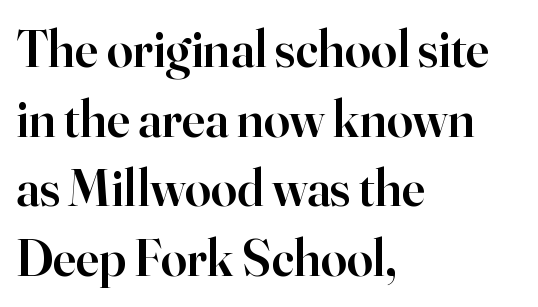
{"serif": "yes", "italic": "no", "bold": "semi", "weight": "semibold", "width": "normal", "stroke_contrast": "high", "x_height": "small", "monospaced": "no", "underline": "no", "align": "left", "line_spacing": "normal", "line_spacing_ratio": 1.34, "letter_spacing": "normal", "letter_spacing_em": 0.0, "glyph_px": 52}
